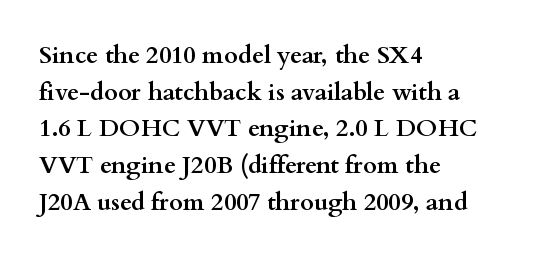
A typesetter would call this zero additional tracking. The letters stand upright; this is a roman face. Regular leading. The passage is arranged the way most books set body copy — flush left. Rule under the text: the space is simply empty. Strokes here are thick enough to call this a true bold.
